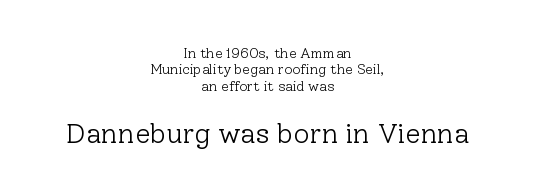
Q: Is the text bold? A: No.
Q: Is the text italic (slanted)? A: No, it is upright.
Q: Is the typeface a serif or a sans-serif typeface? A: Serif.
Q: Is the text underlined? A: No.
Q: How is the paragraph aligned? A: Centered.
Q: Is the spacing between letters normal or unusually wide? A: Normal.
Q: Which block of text is set in a larger size, the first (top) or the second (bottom)? A: The second (bottom) one.
Q: Width (condensed, normal, or wide)? A: Normal.
Q: Stroke contrast? A: Low.
Q: x-height? A: Medium.
Q: Monospaced? A: No.
